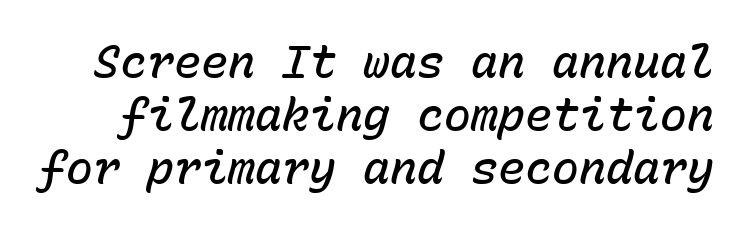
Q: Is the text bold? A: Semi-bold.
Q: Is the text italic (slanted)? A: Yes, it leans right by about 15 degrees.
Q: Is the text underlined? A: No.
Q: Is the spacing between letters normal or unusually wide? A: Normal.
Q: Width (condensed, normal, or wide)? A: Normal.
Q: Stroke contrast? A: Low.
Q: x-height? A: Medium.
Q: Monospaced? A: Yes.
